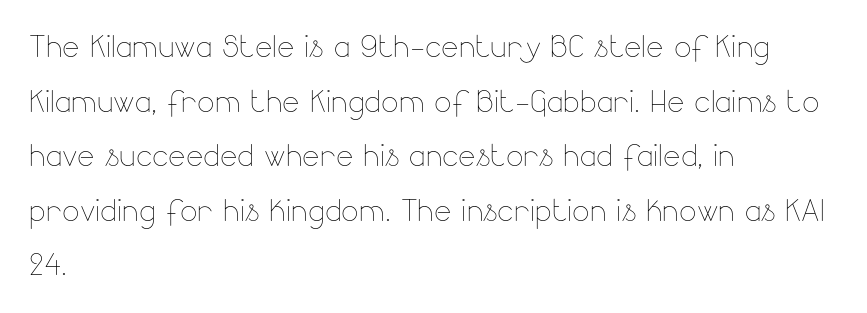
The image shows 41 px thin type, upright; set left-aligned, normal line spacing (1.33x), normal letter spacing, not underlined; low stroke contrast and a small x-height.
